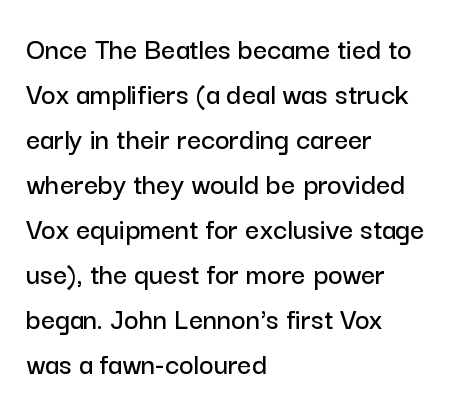
{"serif": "no", "italic": "no", "width": "normal", "stroke_contrast": "low", "x_height": "medium", "monospaced": "no", "underline": "no", "align": "left", "line_spacing": "normal", "line_spacing_ratio": 1.45, "letter_spacing": "normal", "letter_spacing_em": 0.0, "glyph_px": 31}
